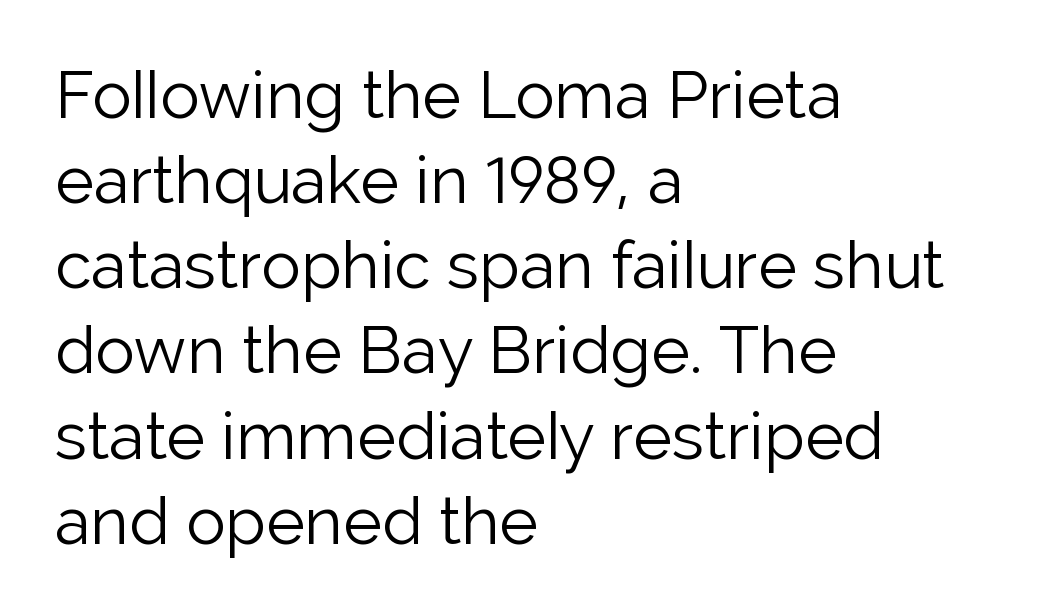
{"serif": "no", "italic": "no", "bold": "no", "weight": "light", "width": "normal", "stroke_contrast": "low", "x_height": "medium", "monospaced": "no", "underline": "no", "align": "left", "line_spacing": "normal", "line_spacing_ratio": 1.29, "letter_spacing": "normal", "letter_spacing_em": 0.0, "glyph_px": 66}
